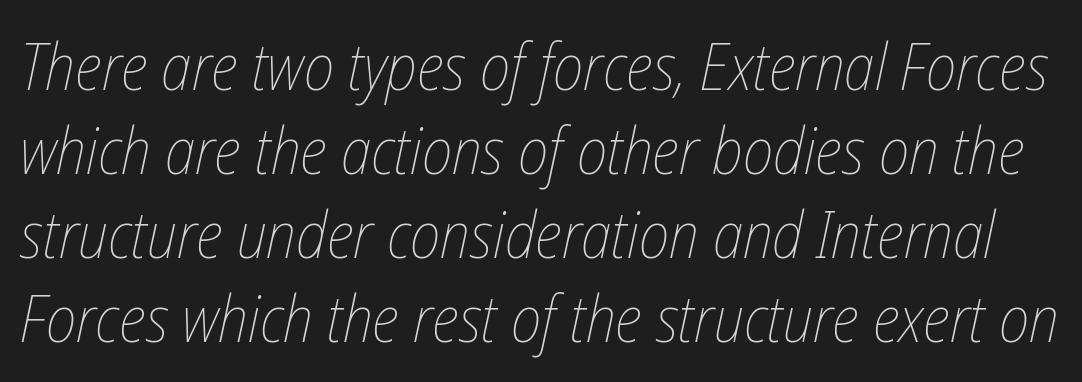
Varying glyph widths throughout — classic text-font behaviour. The specimen omits any rule beneath the text block's lines. The glyphs look as if they've been sheared to an angle. The space between consecutive lines is moderate. This reads as an unemphasized weight, regular at the heaviest.
